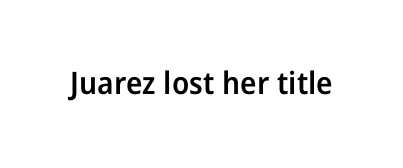
The image shows 31 px semibold sans-serif type, upright; set normal letter spacing, not underlined; low stroke contrast and a medium x-height.
